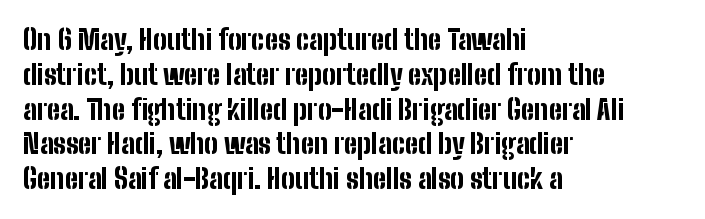
Q: Is the text bold? A: Yes.
Q: Is the text italic (slanted)? A: No, it is upright.
Q: Is the text underlined? A: No.
Q: How is the paragraph aligned? A: Left-aligned.
Q: Is the spacing between letters normal or unusually wide? A: Normal.
Q: Is the spacing between lines tight, normal or loose? A: Normal.
